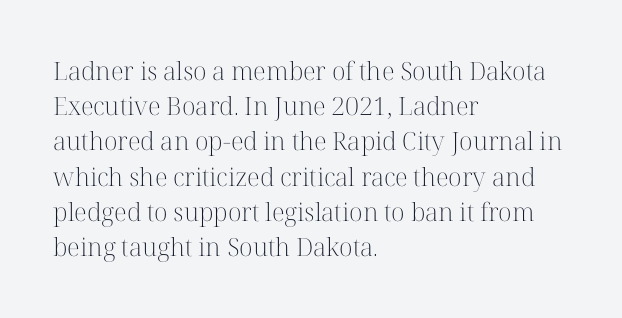
Q: Is the text bold? A: No.
Q: Is the text italic (slanted)? A: No, it is upright.
Q: Is the text underlined? A: No.
Q: How is the paragraph aligned? A: Left-aligned.
Q: Is the spacing between letters normal or unusually wide? A: Normal.
Q: Is the spacing between lines tight, normal or loose? A: Normal.
